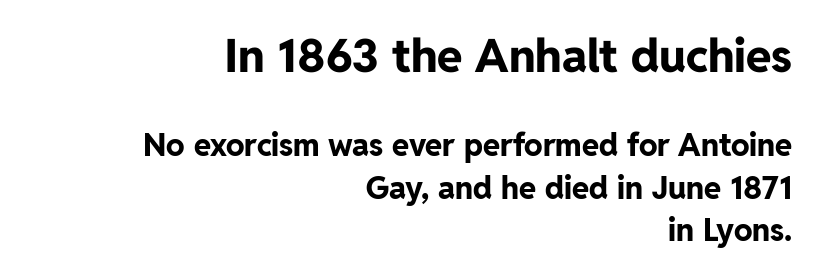
Q: Is the text bold? A: Yes.
Q: Is the text italic (slanted)? A: No, it is upright.
Q: Is the typeface a serif or a sans-serif typeface? A: Sans-serif.
Q: Is the text underlined? A: No.
Q: How is the paragraph aligned? A: Right-aligned.
Q: Is the spacing between letters normal or unusually wide? A: Normal.
Q: Is the spacing between lines tight, normal or loose? A: Normal.
Q: Which block of text is set in a larger size, the first (top) or the second (bottom)? A: The first (top) one.
Q: Width (condensed, normal, or wide)? A: Normal.
Q: Stroke contrast? A: Low.
Q: x-height? A: Medium.
Q: Monospaced? A: No.
